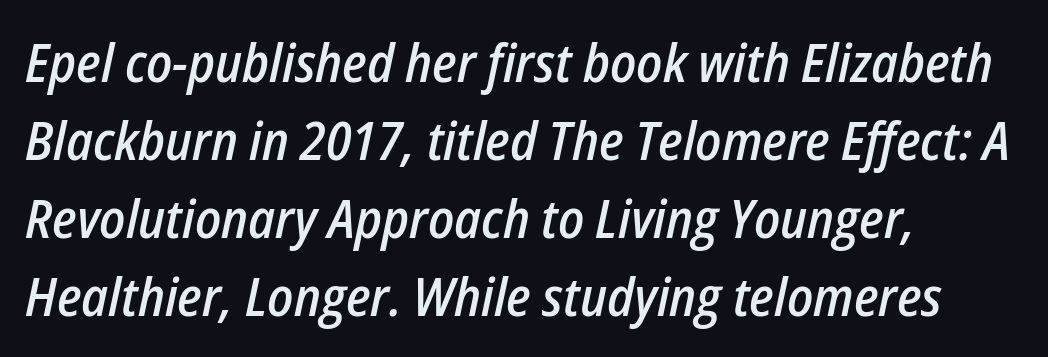
Q: Is the text bold? A: Semi-bold.
Q: Is the text italic (slanted)? A: Yes, it leans right by about 12 degrees.
Q: Is the text underlined? A: No.
Q: How is the paragraph aligned? A: Left-aligned.
Q: Is the spacing between letters normal or unusually wide? A: Normal.
Q: Is the spacing between lines tight, normal or loose? A: Normal.
Q: Width (condensed, normal, or wide)? A: Condensed.
Q: Stroke contrast? A: Low.
Q: x-height? A: Medium.
Q: Monospaced? A: No.
